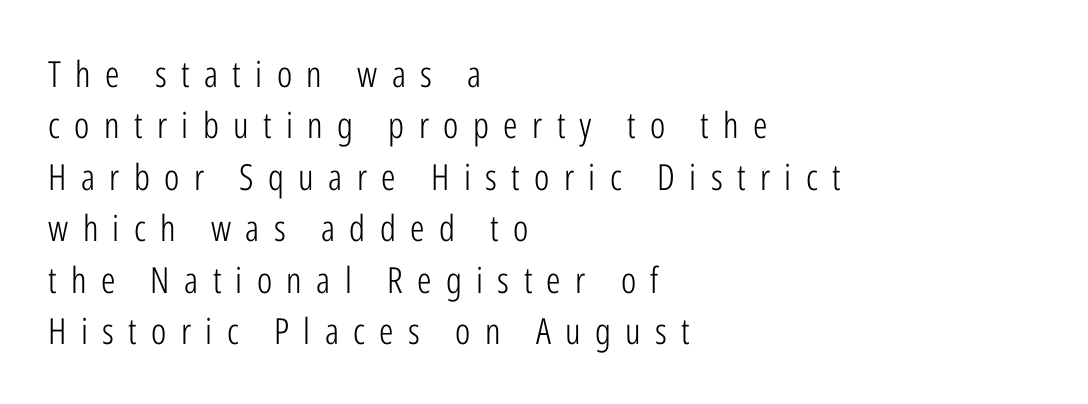
{"serif": "no", "italic": "no", "bold": "no", "weight": "light", "width": "condensed", "stroke_contrast": "low", "x_height": "medium", "monospaced": "no", "underline": "no", "align": "left", "line_spacing": "normal", "line_spacing_ratio": 1.43, "letter_spacing": "wide", "letter_spacing_em": 0.4, "glyph_px": 36}
